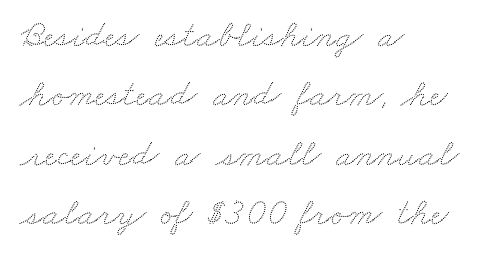
Vertically, the passage feels balanced, rows spaced as you'd expect. Casual observation: everything's shoved over to the left. Underline: absent. Think of a printed novel: that variable character pitch is what you see here. A typesetter would call this zero additional tracking.
